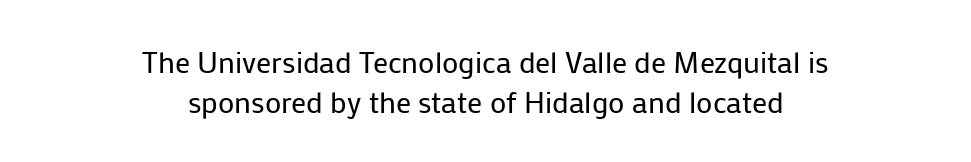
The setting favours the middle, as headings and verse often do. Nothing unusual about the tracking: characters are spaced as the font intends. The passage shown is typeset with a sans-serif family. The typeface has the unassuming heft of standard copy or less. Note the varied advance widths — an 'i' is clearly narrower than an 'm'.
